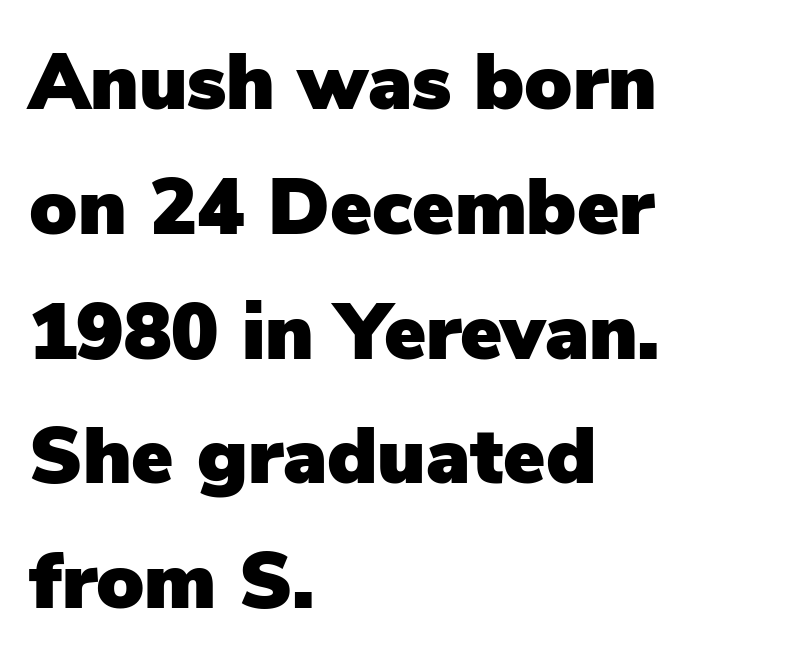
Q: Is the text italic (slanted)? A: No, it is upright.
Q: Is the typeface a serif or a sans-serif typeface? A: Sans-serif.
Q: Is the text underlined? A: No.
Q: How is the paragraph aligned? A: Left-aligned.
Q: Is the spacing between letters normal or unusually wide? A: Normal.
Q: Is the spacing between lines tight, normal or loose? A: Normal.
Q: Width (condensed, normal, or wide)? A: Normal.
Q: Stroke contrast? A: Low.
Q: x-height? A: Medium.
Q: Monospaced? A: No.
